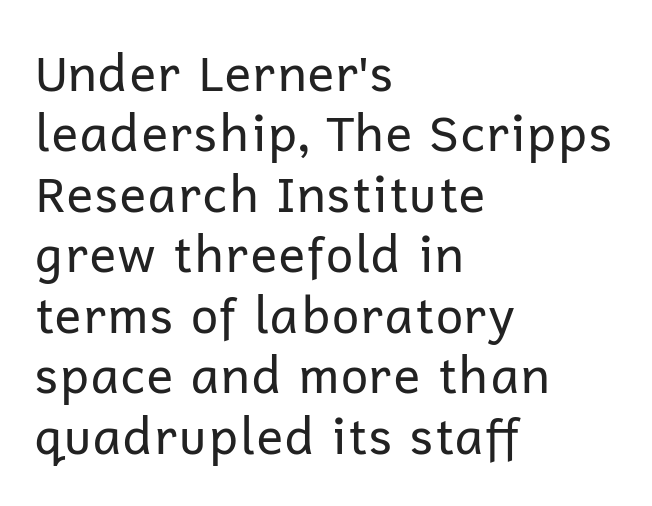
Q: Is the text bold? A: No.
Q: Is the text italic (slanted)? A: No, it is upright.
Q: Is the typeface a serif or a sans-serif typeface? A: Sans-serif.
Q: Is the text underlined? A: No.
Q: How is the paragraph aligned? A: Left-aligned.
Q: Is the spacing between letters normal or unusually wide? A: Normal.
Q: Width (condensed, normal, or wide)? A: Normal.
Q: Stroke contrast? A: Low.
Q: x-height? A: Medium.
Q: Monospaced? A: No.
